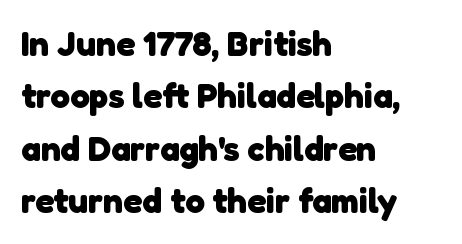
{"serif": "no", "bold": "yes", "weight": "heavy", "width": "normal", "stroke_contrast": "low", "x_height": "medium", "monospaced": "no", "underline": "no", "align": "left", "line_spacing": "normal", "line_spacing_ratio": 1.5, "letter_spacing": "normal", "letter_spacing_em": 0.0, "glyph_px": 35}
